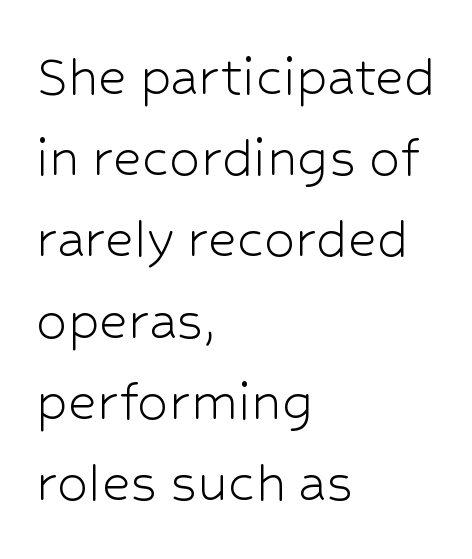
The image shows 62 px light sans-serif type, upright; set left-aligned, normal line spacing (1.31x), normal letter spacing, not underlined; low stroke contrast and a medium x-height.
